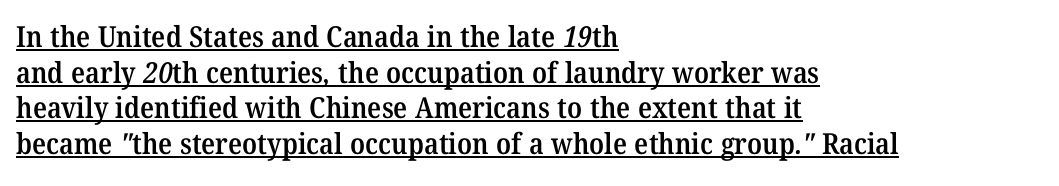
The image shows 29 px semibold serif type; set left-aligned, line spacing 1.23x, normal letter spacing, underlined; medium stroke contrast and a medium x-height.
